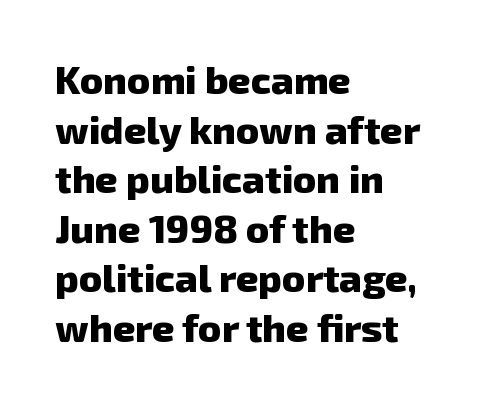
Baseline-to-baseline distance is the conventional proportion of letter height. Spacing verdict: proportional, widths tailored to each character. In terms of weight, the rendering is a true, heavy bold. Students, note that the glyphs here touch the page at normal intervals.
